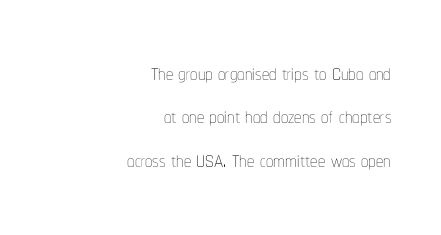
No extra tracking has been applied to these lines. The rendering anchors every line to the right-hand side. The axis of the letterforms is exactly vertical. A quiet, ordinary-to-light weight characterises the typeface.
